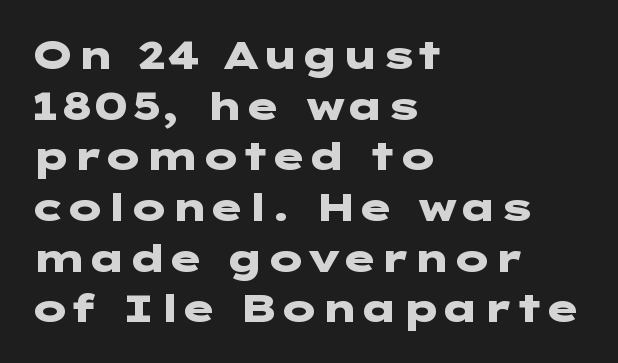
Q: Is the text bold? A: Yes.
Q: Is the text italic (slanted)? A: No, it is upright.
Q: Is the typeface a serif or a sans-serif typeface? A: Sans-serif.
Q: Is the text underlined? A: No.
Q: How is the paragraph aligned? A: Left-aligned.
Q: Is the spacing between letters normal or unusually wide? A: Normal.
Q: Is the spacing between lines tight, normal or loose? A: Normal.
Q: Width (condensed, normal, or wide)? A: Wide.
Q: Stroke contrast? A: Low.
Q: x-height? A: Medium.
